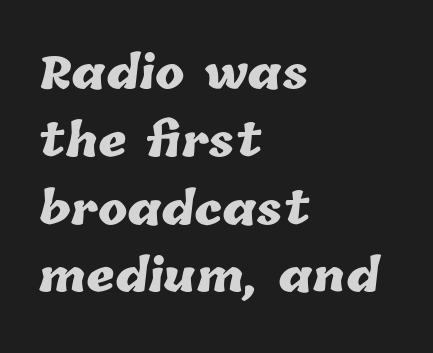
Q: Is the text bold? A: Yes.
Q: Is the text underlined? A: No.
Q: How is the paragraph aligned? A: Left-aligned.
Q: Is the spacing between letters normal or unusually wide? A: Normal.
Q: Is the spacing between lines tight, normal or loose? A: Normal.
Q: Width (condensed, normal, or wide)? A: Normal.
Q: Stroke contrast? A: Low.
Q: x-height? A: Medium.
Q: Monospaced? A: No.
